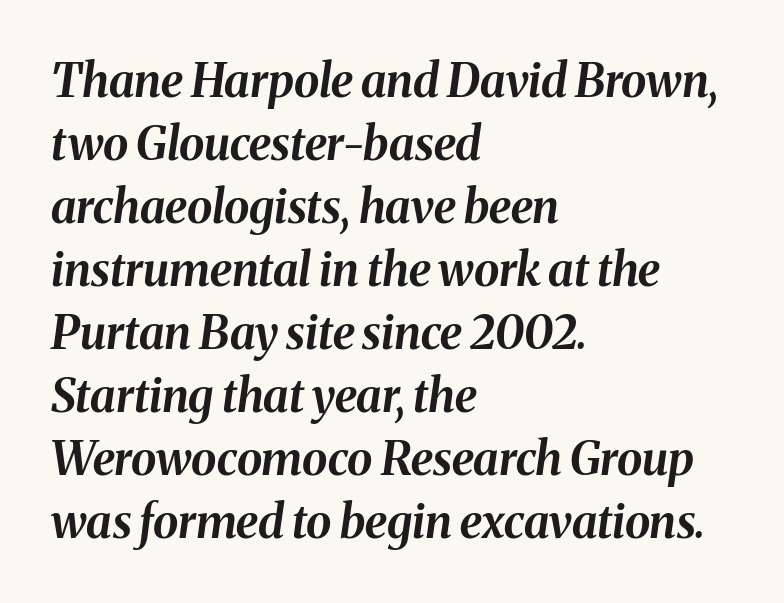
{"italic": "yes", "lean": "right", "slant_degrees": 8, "bold": "yes", "weight": "bold", "width": "normal", "stroke_contrast": "medium", "x_height": "medium", "monospaced": "no", "underline": "no", "align": "left", "line_spacing": "normal", "line_spacing_ratio": 1.37, "letter_spacing": "normal", "letter_spacing_em": 0.0, "glyph_px": 46}
